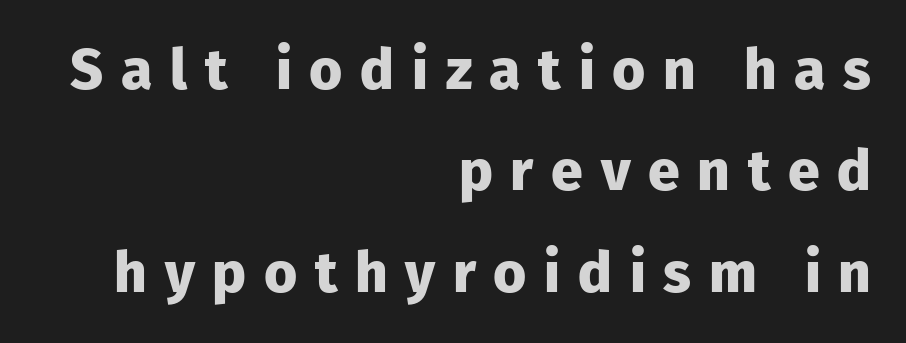
The image shows 57 px heavy sans-serif type, upright; set right-aligned, line spacing 1.78x, unusually wide letter spacing (+0.31 em), not underlined; low stroke contrast and a medium x-height.
